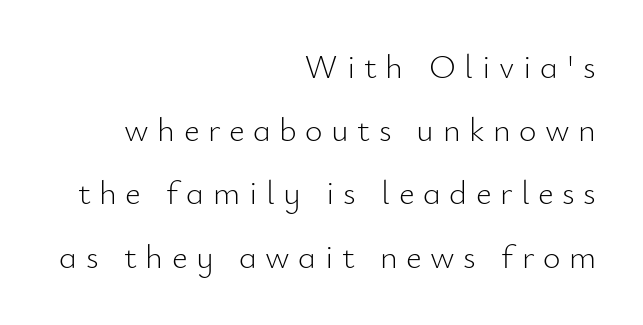
{"serif": "no", "italic": "no", "bold": "no", "weight": "light", "width": "normal", "stroke_contrast": "low", "x_height": "small", "monospaced": "no", "underline": "no", "align": "right", "line_spacing_ratio": 1.86, "letter_spacing": "wide", "letter_spacing_em": 0.25, "glyph_px": 34}
